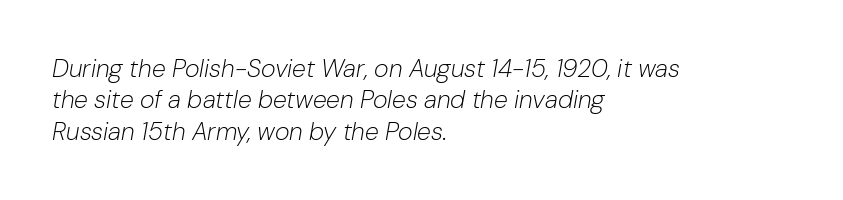
Teacher's note: observe the even left margin — that is flush-left alignment. The space directly below the letters is spotless. Caption: standard tracking, unaltered. The strokes carry an ordinary text weight at most.
